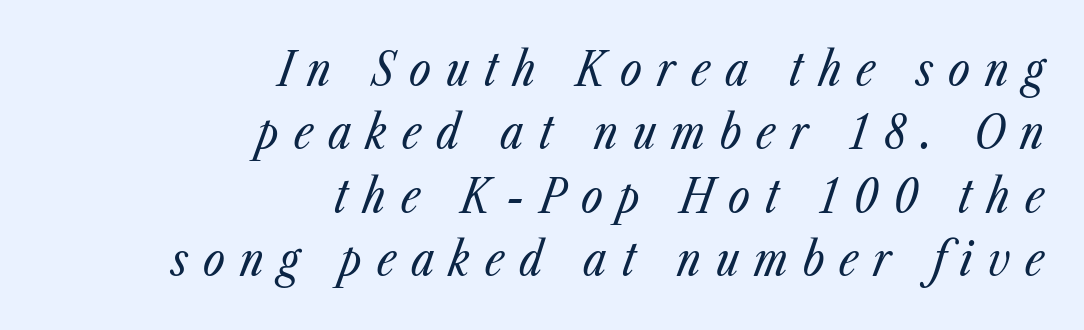
Q: Is the text bold? A: No.
Q: Is the text italic (slanted)? A: Yes, it leans right by about 23 degrees.
Q: Is the text underlined? A: No.
Q: How is the paragraph aligned? A: Right-aligned.
Q: Is the spacing between letters normal or unusually wide? A: Unusually wide.
Q: Is the spacing between lines tight, normal or loose? A: Normal.
Q: Width (condensed, normal, or wide)? A: Condensed.
Q: Stroke contrast? A: Low.
Q: x-height? A: Medium.
Q: Monospaced? A: No.
